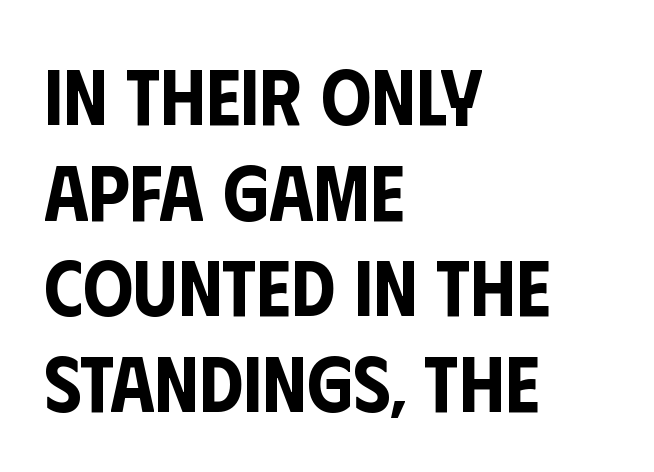
Letters rest on an invisible, unmarked baseline. This sample uses an upright cut, with every glyph sitting square on the baseline. Each letter keeps its own natural width here, so spacing adapts to shape. Nothing unusual about the tracking: characters are spaced as the font intends.
